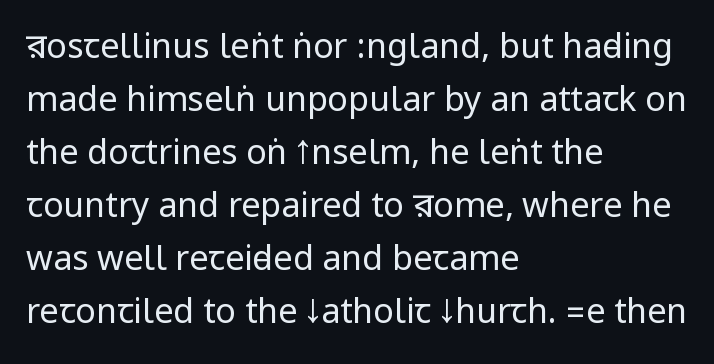
The image shows 34 px regular-weight, condensed sans-serif type, upright; set left-aligned, normal line spacing (1.56x), normal letter spacing, not underlined; low stroke contrast.
